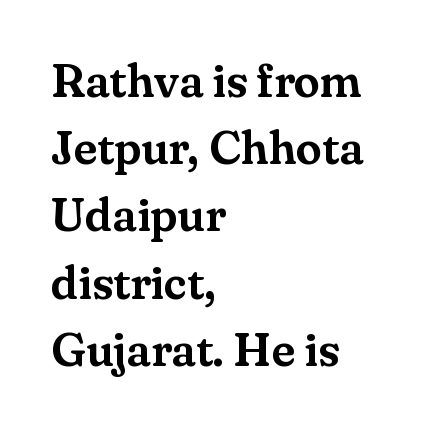
Q: Is the text italic (slanted)? A: No, it is upright.
Q: Is the typeface a serif or a sans-serif typeface? A: Serif.
Q: Is the text underlined? A: No.
Q: How is the paragraph aligned? A: Left-aligned.
Q: Is the spacing between letters normal or unusually wide? A: Normal.
Q: Is the spacing between lines tight, normal or loose? A: Normal.
Q: Width (condensed, normal, or wide)? A: Normal.
Q: Stroke contrast? A: Medium.
Q: x-height? A: Small.
Q: Monospaced? A: No.
